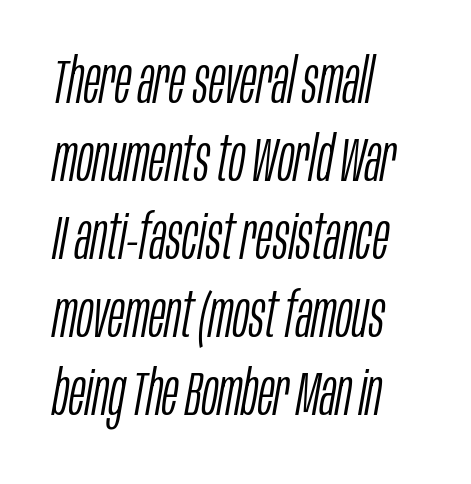
{"italic": "yes", "lean": "right", "slant_degrees": 10, "bold": "no", "weight": "light", "width": "condensed", "stroke_contrast": "low", "x_height": "large", "monospaced": "no", "underline": "no", "align": "left", "line_spacing": "normal", "line_spacing_ratio": 1.26, "letter_spacing": "normal", "letter_spacing_em": 0.0, "glyph_px": 62}
